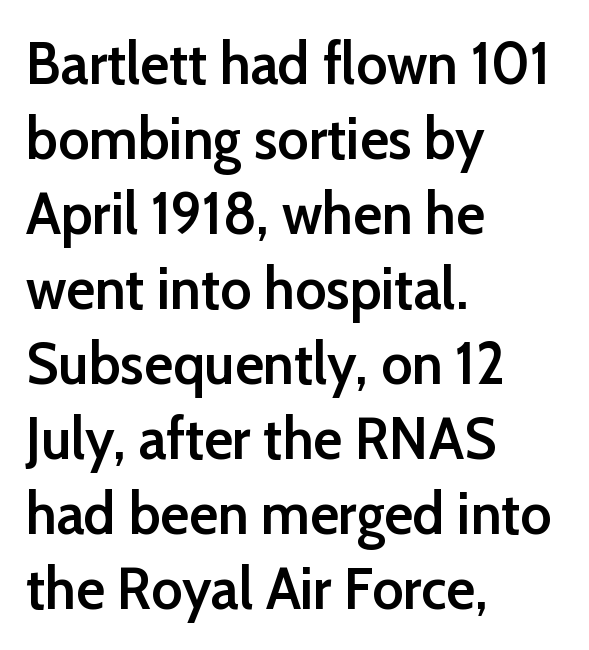
The image shows 60 px semibold sans-serif type, upright; set left-aligned, normal line spacing (1.25x), normal letter spacing, not underlined; low stroke contrast and a medium x-height.
